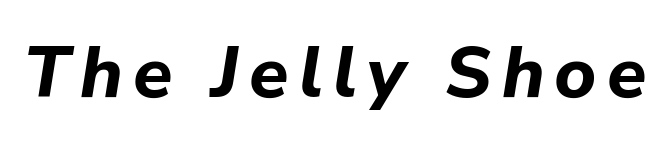
{"italic": "yes", "lean": "right", "slant_degrees": 9, "bold": "yes", "weight": "bold", "width": "normal", "stroke_contrast": "low", "x_height": "medium", "monospaced": "no", "underline": "no", "glyph_px": 72}
